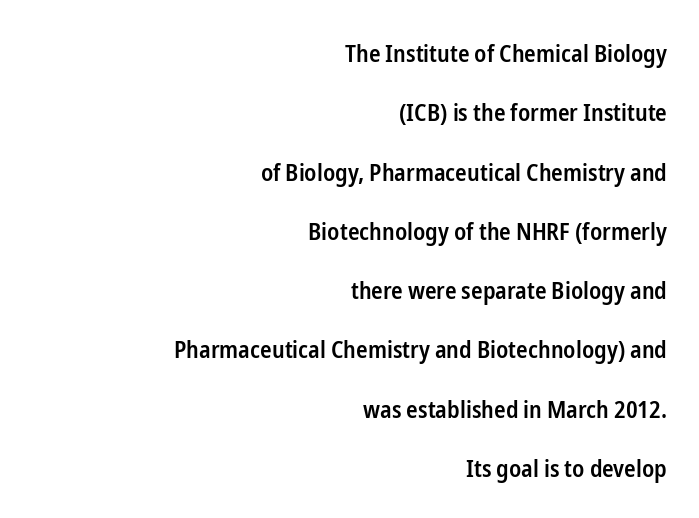
{"italic": "no", "bold": "semi", "underline": "no", "align": "right", "line_spacing": "loose", "line_spacing_ratio": 2.47, "letter_spacing": "normal", "letter_spacing_em": 0.0, "glyph_px": 24}
